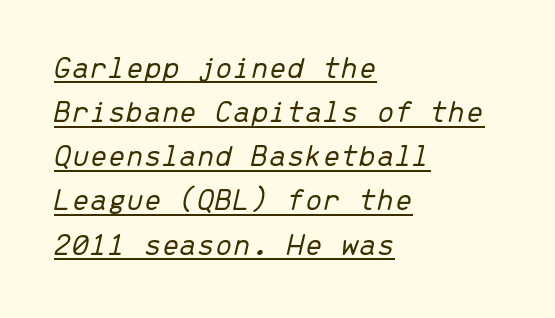
In terms of letterspacing, this is plain default setting. A continuous stroke trails under the words, as in a hyperlink. The line-height multiplier appears to be the usual default. Short and long lines alike share a common starting point at left. You could count columns in this text — the font is strictly monospaced. In terms of posture, this sample is oblique.
